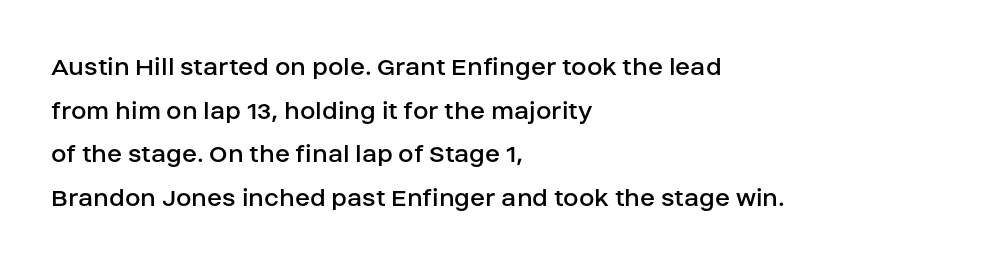
{"serif": "no", "italic": "no", "bold": "no", "weight": "regular", "width": "normal", "stroke_contrast": "low", "x_height": "large", "monospaced": "no", "underline": "no", "align": "left", "line_spacing": "normal", "line_spacing_ratio": 1.56, "letter_spacing": "normal", "letter_spacing_em": 0.0, "glyph_px": 28}
